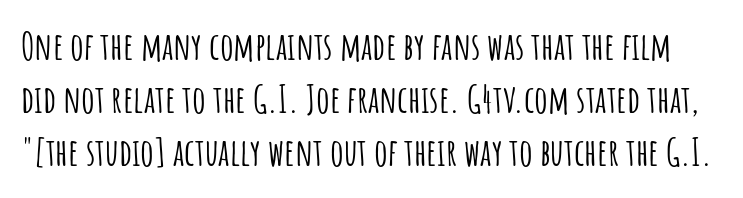
Q: Is the text italic (slanted)? A: No, it is upright.
Q: Is the typeface a serif or a sans-serif typeface? A: Sans-serif.
Q: Is the text underlined? A: No.
Q: Is the spacing between letters normal or unusually wide? A: Normal.
Q: Is the spacing between lines tight, normal or loose? A: Normal.
Q: Width (condensed, normal, or wide)? A: Condensed.
Q: Stroke contrast? A: Low.
Q: x-height? A: Large.
Q: Monospaced? A: No.
